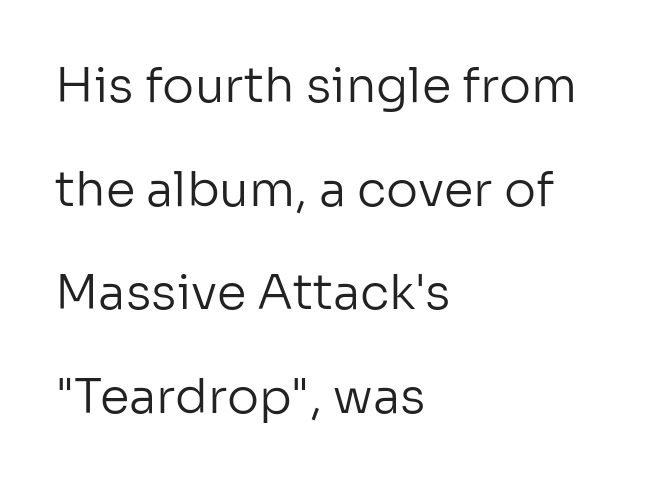
Q: Is the text bold? A: No.
Q: Is the text italic (slanted)? A: No, it is upright.
Q: Is the typeface a serif or a sans-serif typeface? A: Sans-serif.
Q: Is the text underlined? A: No.
Q: How is the paragraph aligned? A: Left-aligned.
Q: Is the spacing between letters normal or unusually wide? A: Normal.
Q: Is the spacing between lines tight, normal or loose? A: Loose.
Q: Width (condensed, normal, or wide)? A: Normal.
Q: Stroke contrast? A: Low.
Q: x-height? A: Medium.
Q: Monospaced? A: No.
